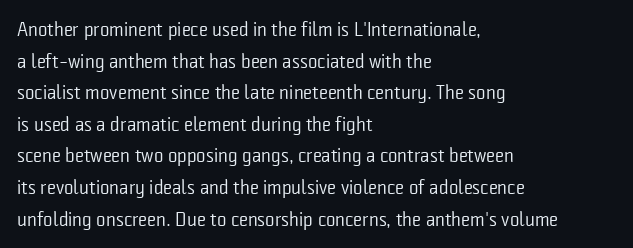
The image shows 20 px text type, upright; set left-aligned, normal line spacing (1.58x), normal letter spacing, not underlined.
